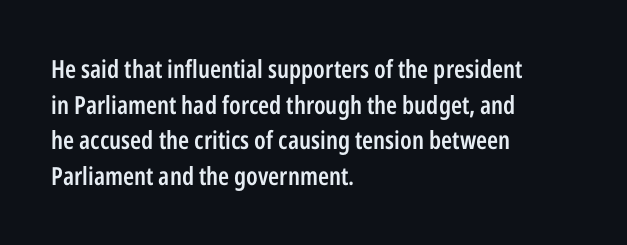
The vertical gap from one line to the next is medium. Which margin do the lines hug? The left one — the right edge is uneven. If you drew a line through each stem, it would be perfectly vertical. Has an underline been added? It has not.
